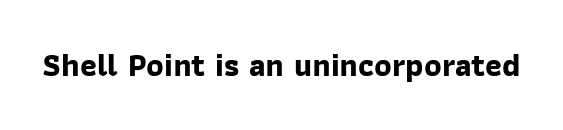
Q: Is the text bold? A: Yes.
Q: Is the typeface a serif or a sans-serif typeface? A: Sans-serif.
Q: Is the text underlined? A: No.
Q: Is the spacing between letters normal or unusually wide? A: Normal.
Q: Width (condensed, normal, or wide)? A: Normal.
Q: Stroke contrast? A: Low.
Q: x-height? A: Medium.
Q: Monospaced? A: No.
